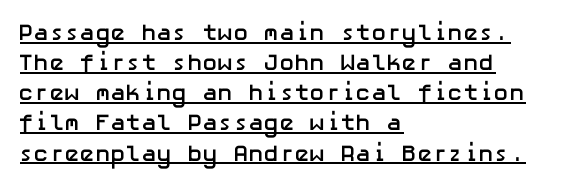
The face used here appears with an underline applied. Is the letter spacing exaggerated? No — it looks like the ordinary default. On the weight axis this lands at bold, roughly 700. One glance says typical: line gaps are just what's usual.
